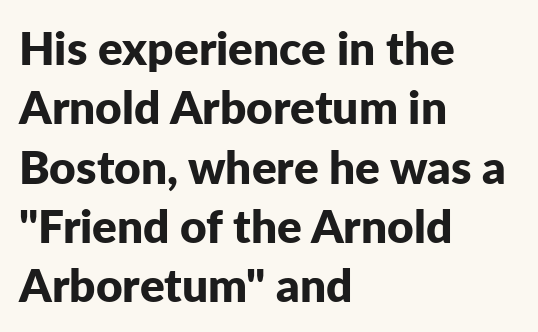
Plenty of ink on the page — the face is bold. Is there much room between lines? A standard amount, neither cramped nor airy. Horizontally, the lines are justified to the leading edge only. Ordinary non-slanted type is in use. The glyphs are unaccompanied by any horizontal stroke below them.
